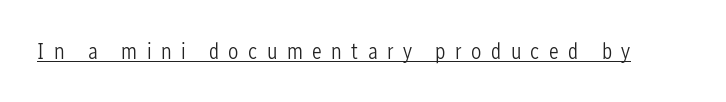
The image shows 23 px text type, upright; set unusually wide letter spacing (+0.41 em), underlined.
